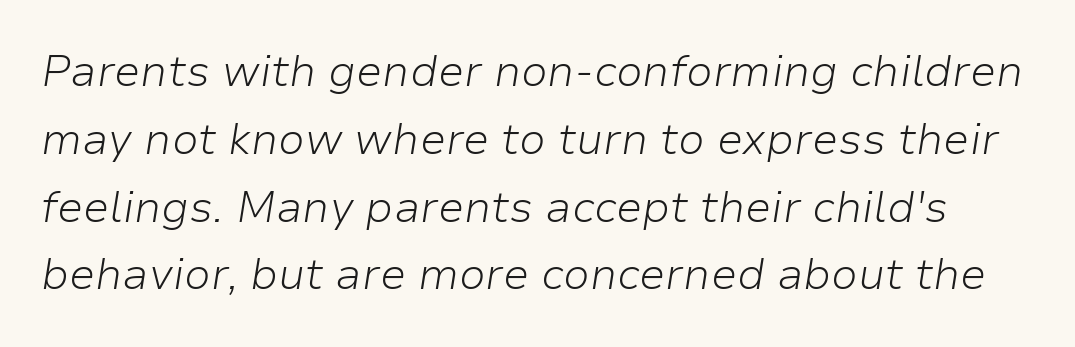
The face looks like a standard text weight, possibly lighter. Leading: standard. Underlining? Definitely not there. Emphasis-style slanted type is in use. A typesetter would call this proportional, since set widths differ per character. Spacing between characters is what you'd get straight out of the box.
